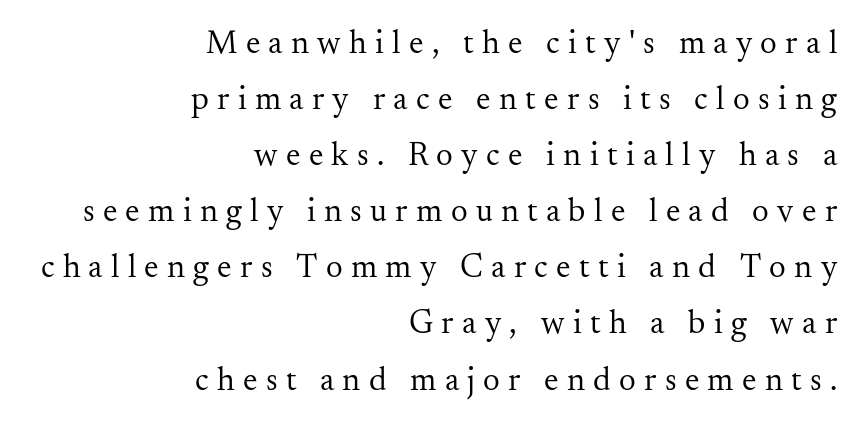
The image shows 33 px regular-weight serif type, upright; set right-aligned, normal line spacing (1.7x), unusually wide letter spacing (+0.25 em), not underlined; medium stroke contrast and a small x-height.
